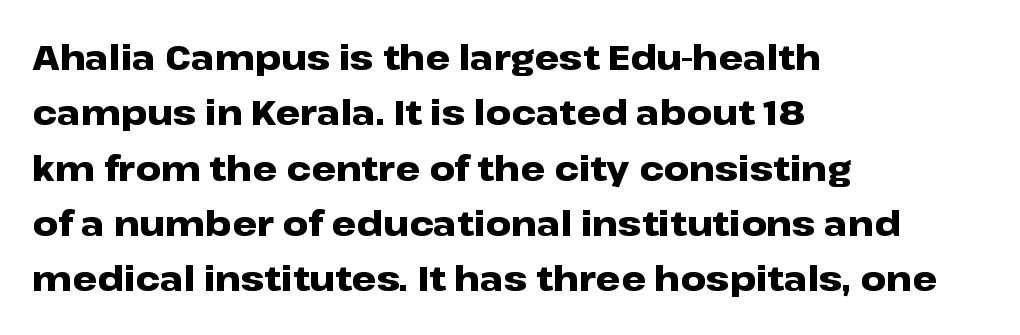
{"serif": "no", "italic": "no", "bold": "yes", "weight": "heavy", "width": "wide", "stroke_contrast": "low", "x_height": "medium", "monospaced": "no", "underline": "no", "align": "left", "line_spacing": "normal", "line_spacing_ratio": 1.58, "letter_spacing": "normal", "letter_spacing_em": 0.0, "glyph_px": 35}
